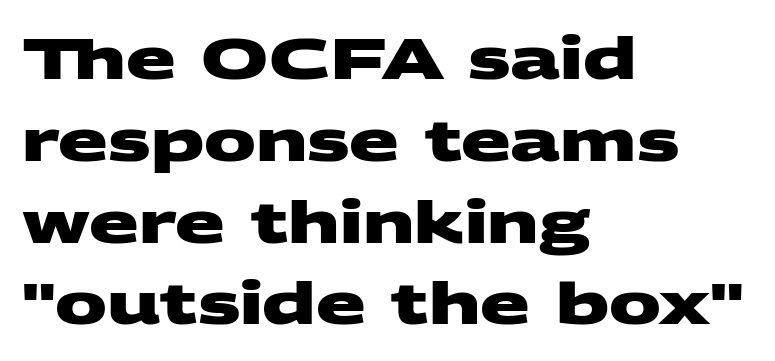
Q: Is the text bold? A: Yes.
Q: Is the typeface a serif or a sans-serif typeface? A: Sans-serif.
Q: Is the text underlined? A: No.
Q: How is the paragraph aligned? A: Left-aligned.
Q: Is the spacing between letters normal or unusually wide? A: Normal.
Q: Is the spacing between lines tight, normal or loose? A: Normal.
Q: Width (condensed, normal, or wide)? A: Wide.
Q: Stroke contrast? A: Medium.
Q: x-height? A: Large.
Q: Monospaced? A: No.
